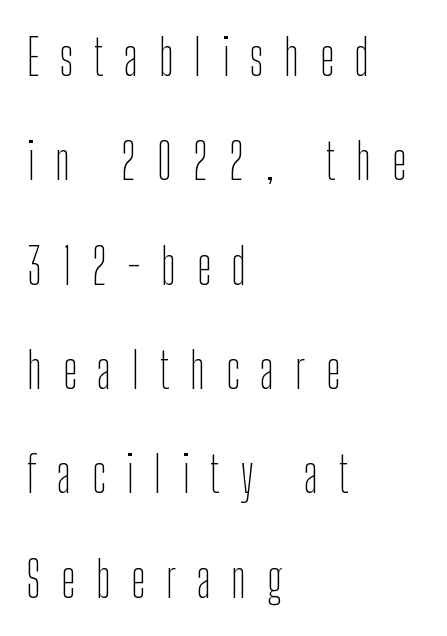
Serifs: no, the terminals of the letterforms are clean. Stems here are at most as thick as an everyday book face. Underline: absent. Is there any slant? The stems are plumb. The rendering uses a large line-height, opening up the rows.
